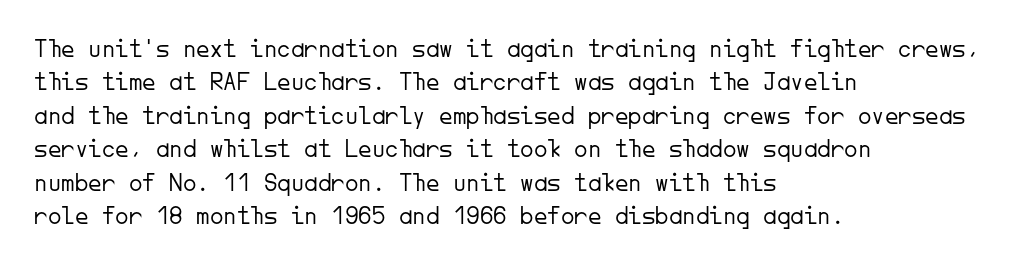
{"italic": "no", "bold": "no", "underline": "no", "align": "left", "line_spacing_ratio": 1.24, "letter_spacing": "normal", "letter_spacing_em": 0.0, "glyph_px": 27}
